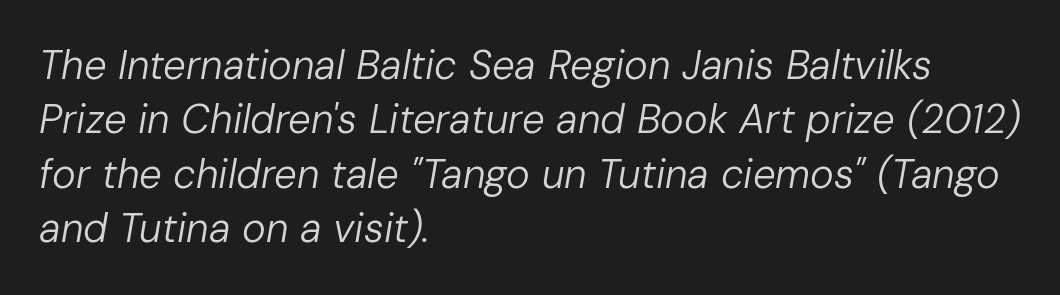
{"italic": "yes", "lean": "right", "slant_degrees": 10, "bold": "no", "weight": "regular", "width": "normal", "stroke_contrast": "low", "x_height": "medium", "monospaced": "no", "underline": "no", "align": "left", "line_spacing": "normal", "line_spacing_ratio": 1.36, "letter_spacing": "normal", "letter_spacing_em": 0.0, "glyph_px": 40}
